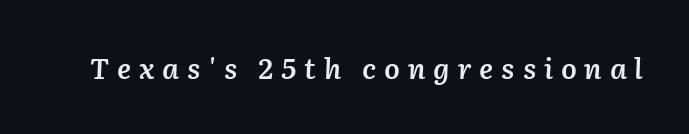
Q: Is the text bold? A: Semi-bold.
Q: Is the text italic (slanted)? A: Yes, it leans right by about 2 degrees.
Q: Is the text underlined? A: No.
Q: Is the spacing between letters normal or unusually wide? A: Unusually wide.
Q: Width (condensed, normal, or wide)? A: Normal.
Q: Stroke contrast? A: Low.
Q: x-height? A: Medium.
Q: Monospaced? A: No.
